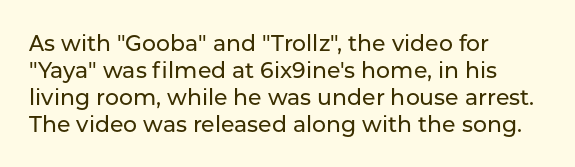
The image shows 22 px text type, upright; set left-aligned, line spacing 1.22x, normal letter spacing, not underlined.
